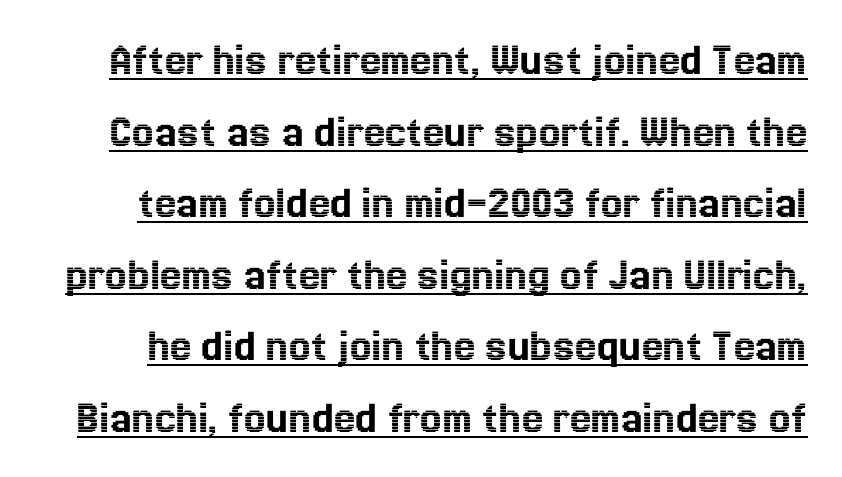
{"italic": "no", "width": "normal", "x_height": "medium", "monospaced": "no", "underline": "yes", "line_spacing": "normal", "line_spacing_ratio": 1.49, "letter_spacing": "normal", "letter_spacing_em": 0.0, "glyph_px": 48}
